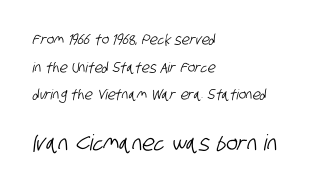
{"underline": "no", "align": "left", "line_spacing": "loose", "line_spacing_ratio": 1.97, "letter_spacing": "normal", "letter_spacing_em": 0.0, "larger_block": "second", "size_ratio": 1.57, "glyph_px": 22}
